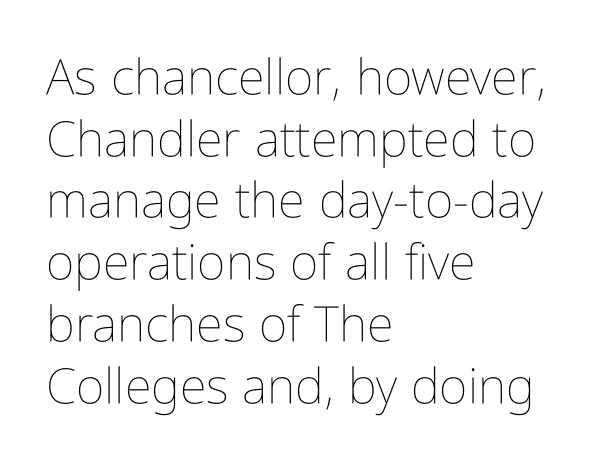
{"italic": "no", "bold": "no", "weight": "thin", "width": "condensed", "stroke_contrast": "low", "x_height": "medium", "monospaced": "no", "underline": "no", "align": "left", "line_spacing": "normal", "line_spacing_ratio": 1.26, "letter_spacing": "normal", "letter_spacing_em": 0.0, "glyph_px": 49}
